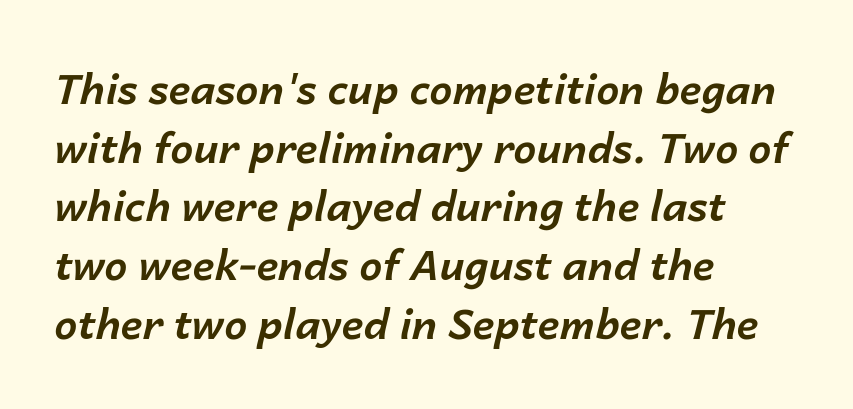
The image shows 41 px bold type, italic (leaning right); set left-aligned, normal line spacing (1.43x), normal letter spacing, not underlined; low stroke contrast and a medium x-height.
